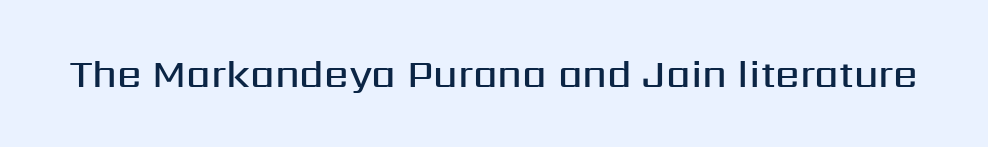
The letterforms sit shoulder to shoulder at normal distance. Only glyphs here, with clear space below each row. The characters look somewhat weighty, a semibold short of true bold. Proportional: the letters do not fall into vertical columns. You can tell it's not italic because the verticals are truly vertical. The letters carry no serifs — their stems end cleanly without finishing strokes.
